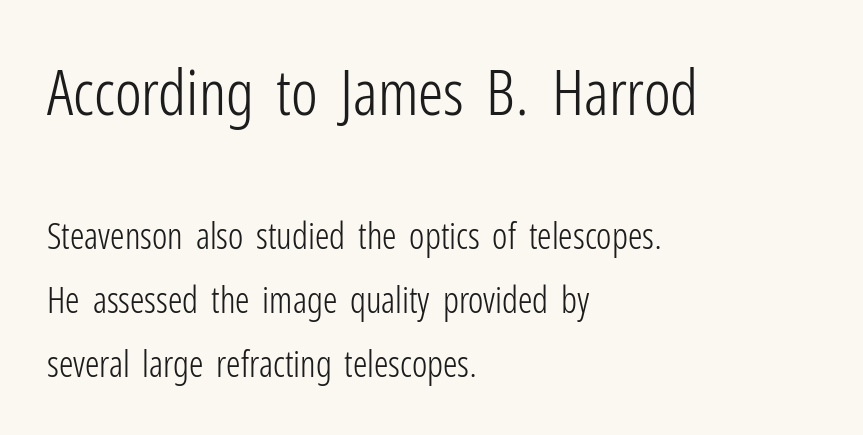
{"serif": "no", "italic": "no", "bold": "no", "weight": "light", "width": "condensed", "stroke_contrast": "low", "x_height": "medium", "monospaced": "no", "underline": "no", "align": "left", "line_spacing_ratio": 1.78, "letter_spacing": "normal", "letter_spacing_em": 0.0, "larger_block": "first", "size_ratio": 1.75, "glyph_px": 63}
